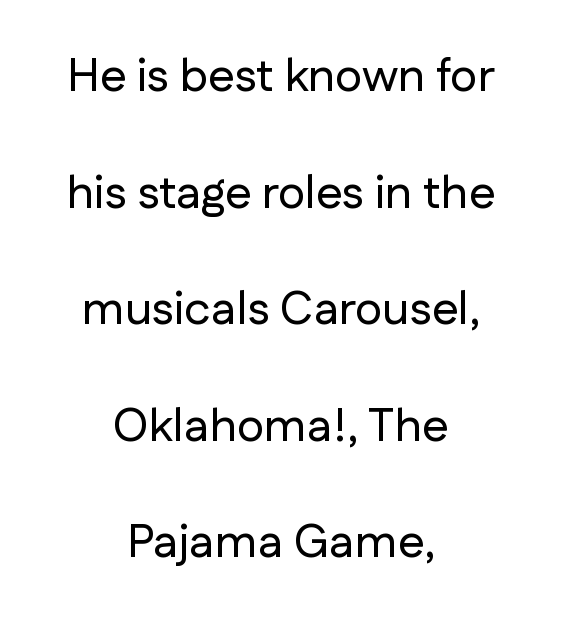
Q: Is the text italic (slanted)? A: No, it is upright.
Q: Is the typeface a serif or a sans-serif typeface? A: Sans-serif.
Q: Is the text underlined? A: No.
Q: How is the paragraph aligned? A: Centered.
Q: Is the spacing between letters normal or unusually wide? A: Normal.
Q: Is the spacing between lines tight, normal or loose? A: Loose.
Q: Width (condensed, normal, or wide)? A: Normal.
Q: Stroke contrast? A: Low.
Q: x-height? A: Medium.
Q: Monospaced? A: No.
